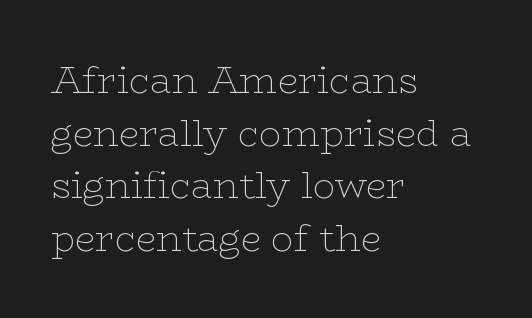
The image shows 37 px thin, wide serif type, upright; set left-aligned, normal line spacing (1.42x), normal letter spacing, not underlined; low stroke contrast and a medium x-height.
